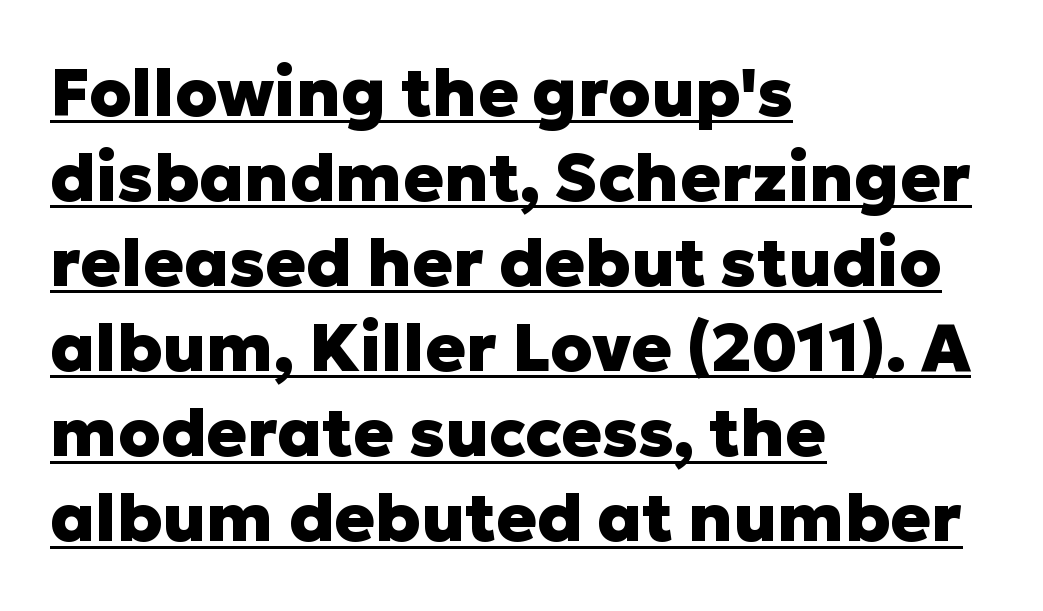
The image shows 67 px heavy sans-serif type, upright; set left-aligned, normal line spacing (1.27x), normal letter spacing, underlined; low stroke contrast and a medium x-height.
